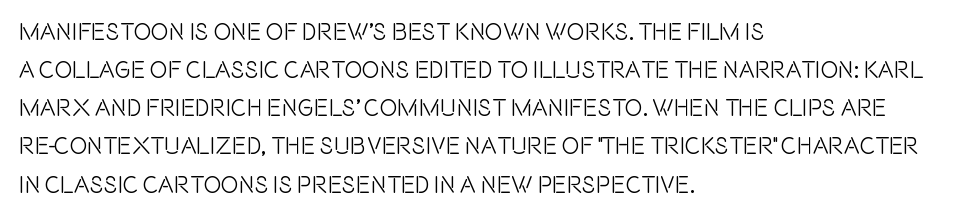
The image shows 24 px text type, upright; set left-aligned, normal line spacing (1.59x), normal letter spacing, not underlined.
